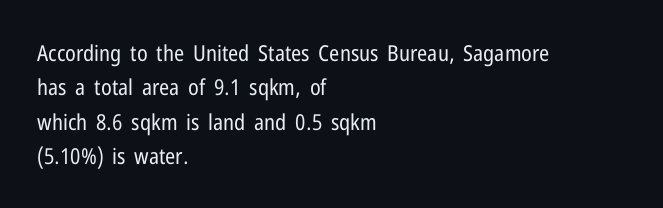
The image shows 22 px text type, upright; set left-aligned, normal line spacing (1.56x), normal letter spacing, not underlined.
